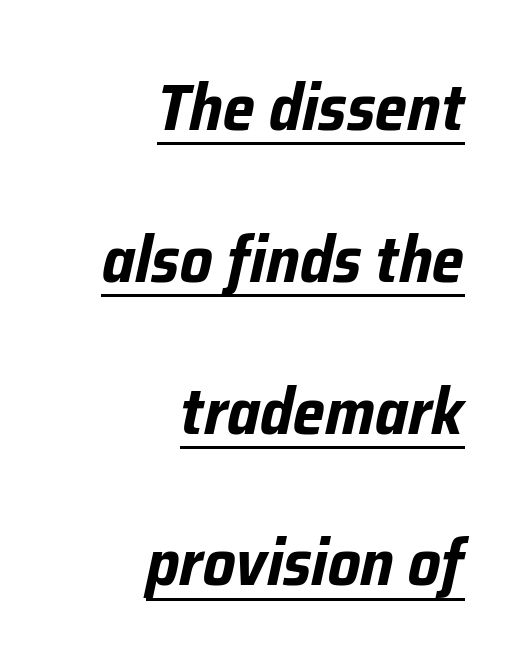
The rendering uses the underline text-decoration. I'd describe the lettering as bold — thick and assertive. The designer dialed line spacing up above the default. The passage shown is typed in a proportional face where columns would drift. Short note: letters normally spaced.
